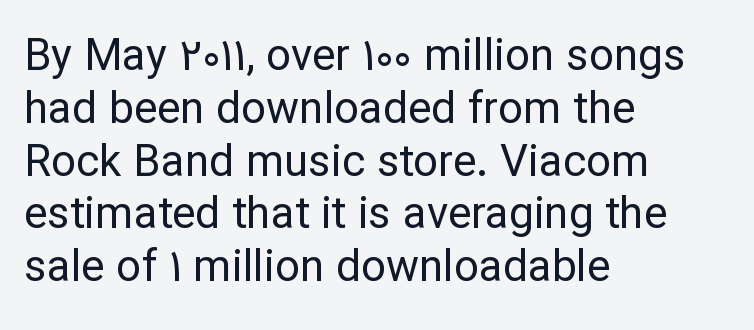
{"serif": "no", "italic": "no", "bold": "no", "weight": "regular", "width": "normal", "stroke_contrast": "low", "x_height": "medium", "monospaced": "no", "underline": "no", "align": "left", "line_spacing_ratio": 1.2, "letter_spacing": "normal", "letter_spacing_em": 0.0, "glyph_px": 44}
